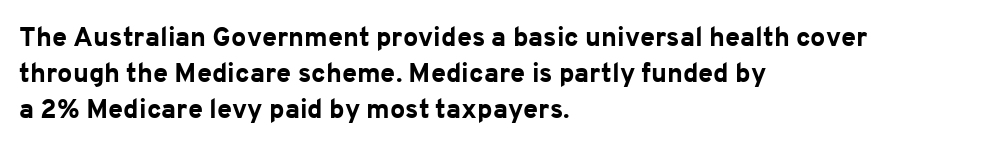
Does the weight exceed regular? Yes, all the way to bold. Inter-character spacing is left at the font's built-in metrics. If you drew a ruler down the left edge, every line would touch it. Only glyphs here, with clear space below each row. This sample keeps an unexceptional amount of space between lines.
